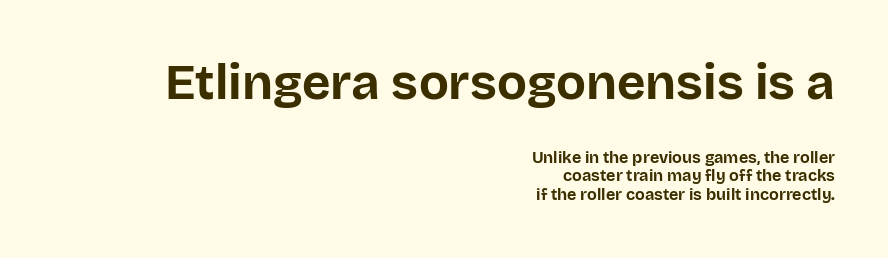
{"serif": "no", "italic": "no", "bold": "yes", "weight": "bold", "width": "normal", "stroke_contrast": "low", "x_height": "large", "monospaced": "no", "underline": "no", "align": "right", "line_spacing": "tight", "line_spacing_ratio": 1.14, "letter_spacing": "normal", "letter_spacing_em": 0.0, "larger_block": "first", "size_ratio": 3.06, "glyph_px": 49}
